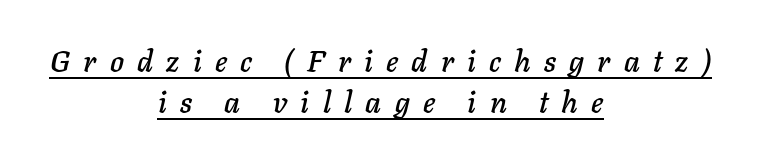
Q: Is the text italic (slanted)? A: Yes, it leans right by about 11 degrees.
Q: Is the text underlined? A: Yes.
Q: How is the paragraph aligned? A: Centered.
Q: Is the spacing between letters normal or unusually wide? A: Unusually wide.
Q: Is the spacing between lines tight, normal or loose? A: Normal.
Q: Width (condensed, normal, or wide)? A: Normal.
Q: Stroke contrast? A: Low.
Q: x-height? A: Medium.
Q: Monospaced? A: No.
